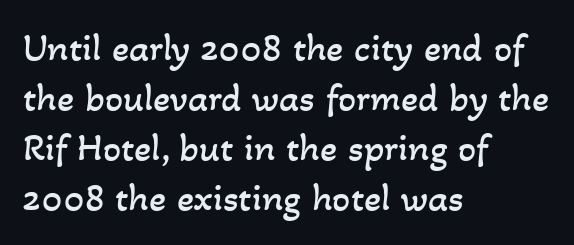
The image shows 40 px regular-weight type; set left-aligned, normal line spacing (1.25x), normal letter spacing, not underlined; low stroke contrast and a small x-height.
